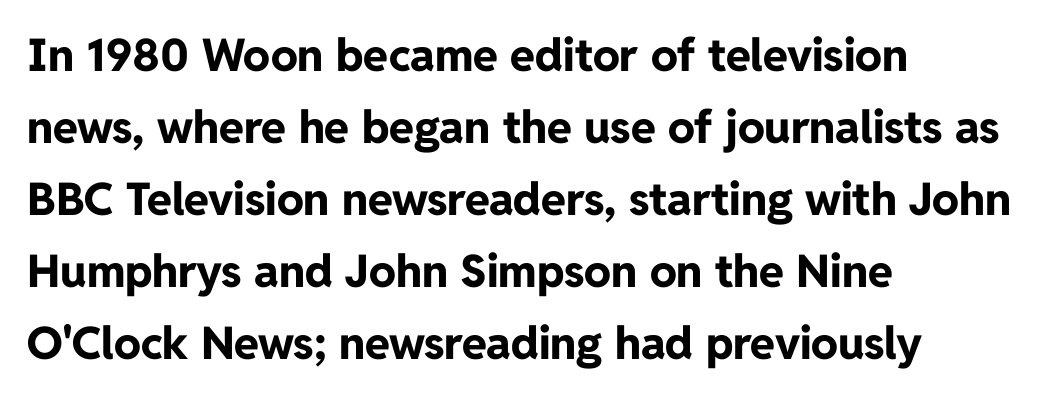
The image shows 45 px bold sans-serif type, upright; set left-aligned, normal line spacing (1.6x), normal letter spacing, not underlined; low stroke contrast and a medium x-height.
